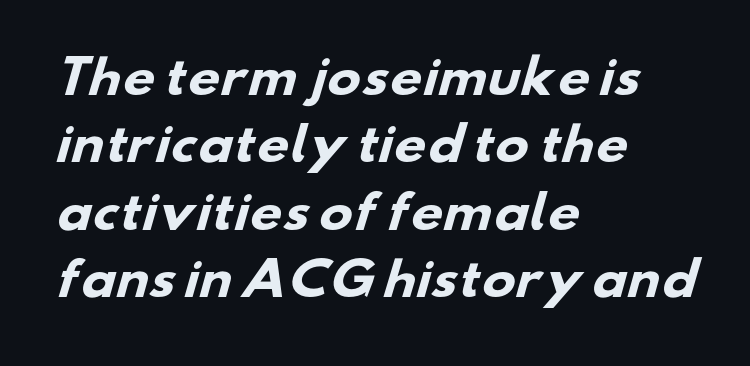
Is this a fixed-width face? No — the glyphs have proportional, varying widths. These lines are set flush left with a ragged right edge. Anything drawn beneath the words? Only blank space. Each letter's strokes conclude bluntly, with no projecting serifs.
